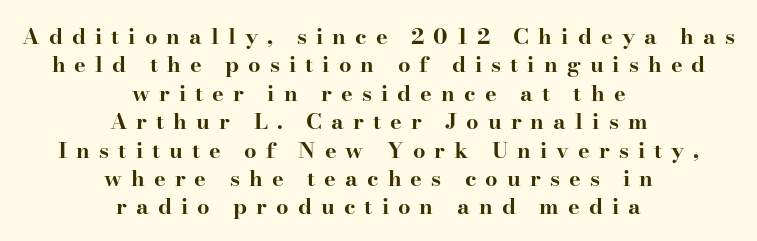
{"italic": "no", "bold": "yes", "underline": "no", "align": "center", "line_spacing": "normal", "line_spacing_ratio": 1.29, "letter_spacing": "wide", "letter_spacing_em": 0.41, "glyph_px": 22}
